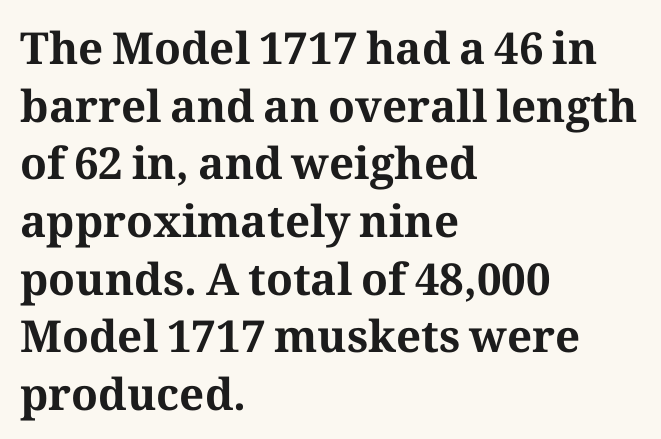
These lines stack with their left ends in a neat column. Underline: absent. These lines are rendered in a variable-pitch font. I'd describe the lettering as bold — thick and assertive.
